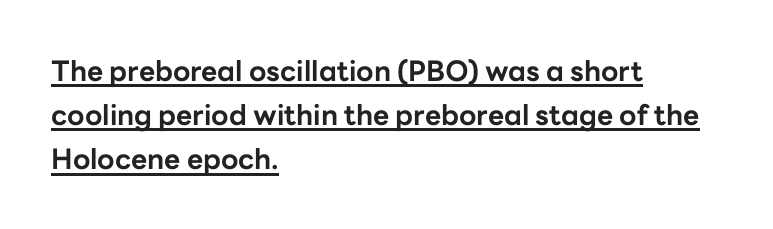
Q: Is the text bold? A: Yes.
Q: Is the text italic (slanted)? A: No, it is upright.
Q: Is the typeface a serif or a sans-serif typeface? A: Sans-serif.
Q: Is the text underlined? A: Yes.
Q: How is the paragraph aligned? A: Left-aligned.
Q: Is the spacing between letters normal or unusually wide? A: Normal.
Q: Is the spacing between lines tight, normal or loose? A: Normal.
Q: Width (condensed, normal, or wide)? A: Normal.
Q: Stroke contrast? A: Low.
Q: x-height? A: Medium.
Q: Monospaced? A: No.
